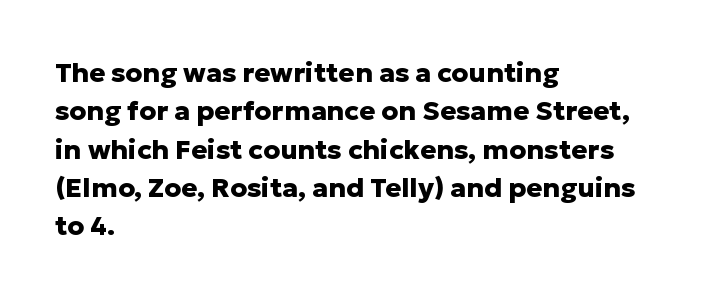
{"italic": "no", "bold": "yes", "underline": "no", "align": "left", "line_spacing": "normal", "line_spacing_ratio": 1.42, "letter_spacing": "normal", "letter_spacing_em": 0.0, "glyph_px": 27}
